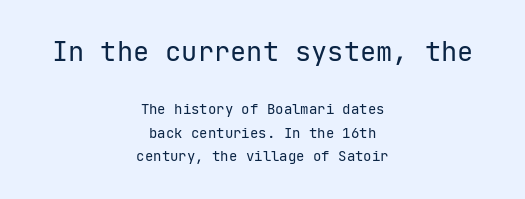
{"italic": "no", "bold": "no", "underline": "no", "align": "center", "line_spacing": "normal", "line_spacing_ratio": 1.66, "letter_spacing": "normal", "letter_spacing_em": 0.0, "larger_block": "first", "size_ratio": 1.93, "glyph_px": 27}
